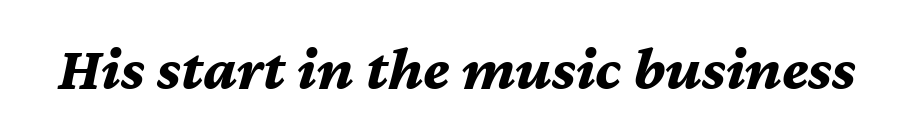
The image shows 62 px bold type, italic (leaning right); set normal letter spacing, not underlined; medium stroke contrast and a medium x-height.
